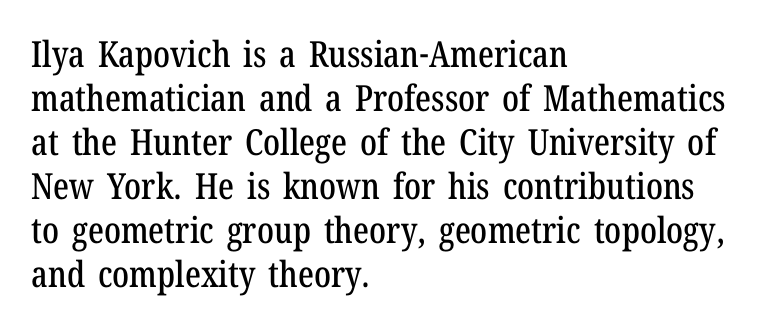
The image shows 36 px condensed serif type, upright; set left-aligned, line spacing 1.22x, normal letter spacing, not underlined; low stroke contrast and a medium x-height.
